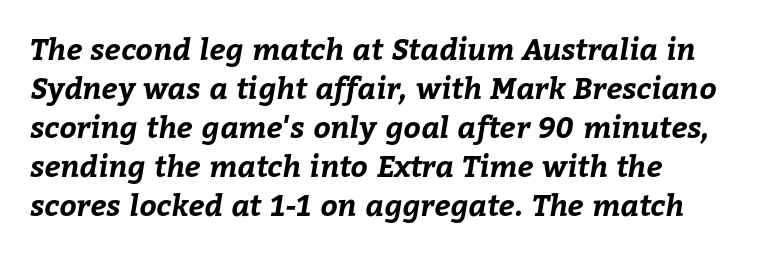
Compared with an ordinary text face, these strokes are far heavier — a full bold. No extra tracking has been applied to these lines. Every row of glyphs begins at an identical x-position on the left. In terms of leading, this rendering sits right in the middle. These lines are rendered in a variable-pitch font.
